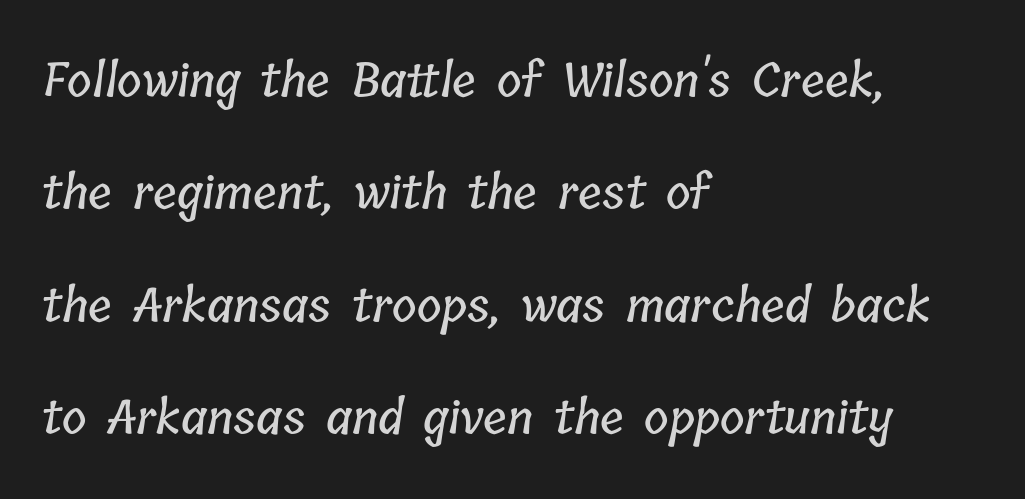
The space directly below the letters is spotless. Whoever set this chose breathing room over compactness in the vertical rhythm. Observe the ordinary spacing: letters are neighbours, not strangers. These lines are rendered in a variable-pitch font. Is the block centered? No — it sits flush against the left margin.
